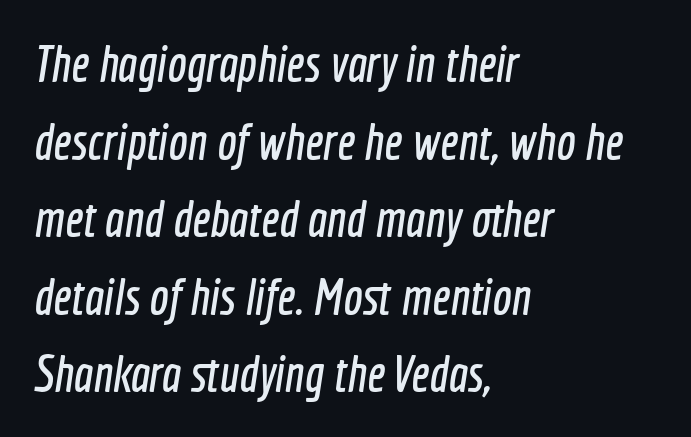
{"serif": "no", "width": "condensed", "x_height": "medium", "monospaced": "no", "underline": "no", "align": "left", "line_spacing": "normal", "line_spacing_ratio": 1.52, "letter_spacing": "normal", "letter_spacing_em": 0.0, "glyph_px": 51}
